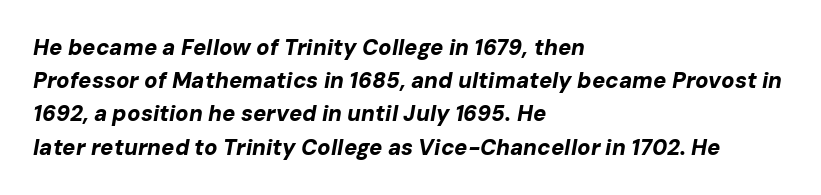
Students, note that the glyphs here touch the page at normal intervals. The line-height multiplier appears to be the usual default. I'd describe the lettering as bold — thick and assertive. The glyphs are unaccompanied by any horizontal stroke below them. The setting favours the left margin, as ordinary paragraphs usually do.
